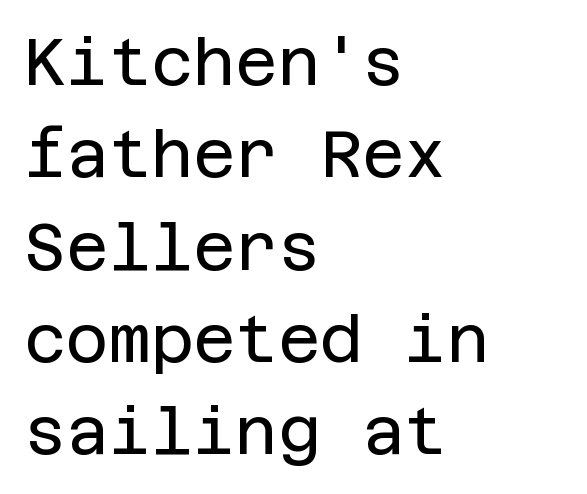
The image shows 65 px regular-weight sans-serif type, upright; set left-aligned, normal line spacing (1.42x), normal letter spacing, not underlined; low stroke contrast and a large x-height.
